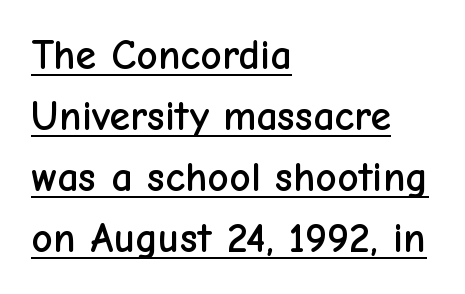
The font's upright variant was chosen for this text. Short note: letters normally spaced. These lines are rendered in a variable-pitch font. Alignment: flush left.
